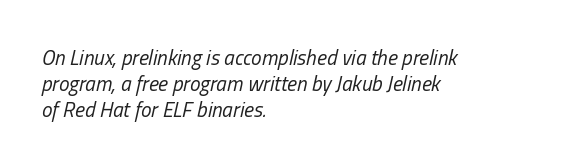
The image shows 21 px text type, italic (leaning right); set left-aligned, normal line spacing (1.25x), normal letter spacing, not underlined.
